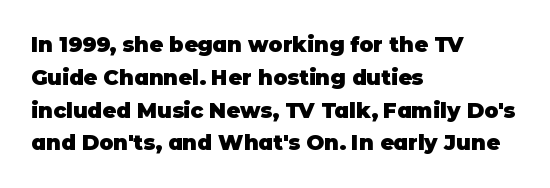
{"italic": "no", "bold": "yes", "underline": "no", "align": "left", "line_spacing": "normal", "line_spacing_ratio": 1.56, "letter_spacing": "normal", "letter_spacing_em": 0.0, "glyph_px": 21}
